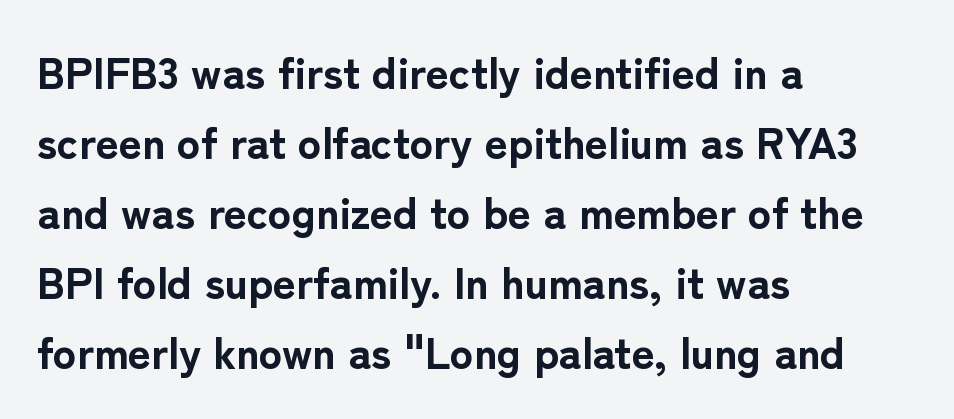
{"serif": "no", "italic": "no", "bold": "yes", "weight": "bold", "width": "normal", "stroke_contrast": "low", "x_height": "medium", "monospaced": "no", "underline": "no", "align": "left", "line_spacing": "normal", "line_spacing_ratio": 1.59, "letter_spacing": "normal", "letter_spacing_em": 0.0, "glyph_px": 44}
